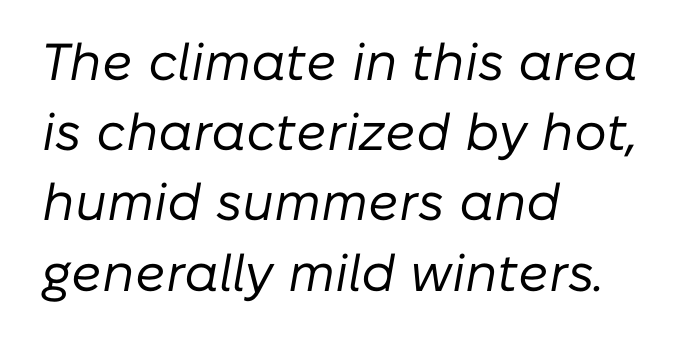
Q: Is the text bold? A: No.
Q: Is the text italic (slanted)? A: Yes, it leans right by about 10 degrees.
Q: Is the text underlined? A: No.
Q: How is the paragraph aligned? A: Left-aligned.
Q: Is the spacing between letters normal or unusually wide? A: Normal.
Q: Is the spacing between lines tight, normal or loose? A: Normal.
Q: Width (condensed, normal, or wide)? A: Normal.
Q: Stroke contrast? A: Low.
Q: x-height? A: Medium.
Q: Monospaced? A: No.
